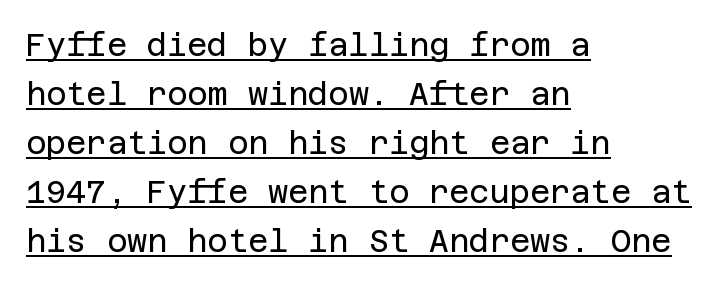
Unlike a traditional serif, this face leaves its strokes unadorned. The typesetter chose a ragged-right arrangement here. Looks like someone drew a line under every word here. Inter-character spacing is left at the font's built-in metrics. Regarding leading, the lines here are spaced in the standard way. Stroke thickness stays within the range of a standard reading face or lighter.
